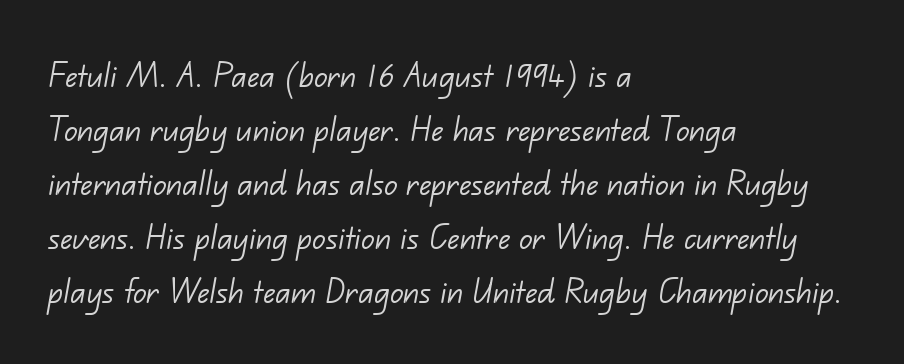
The image shows 40 px light sans-serif type; set left-aligned, normal line spacing (1.35x), normal letter spacing, not underlined; low stroke contrast and a small x-height.
